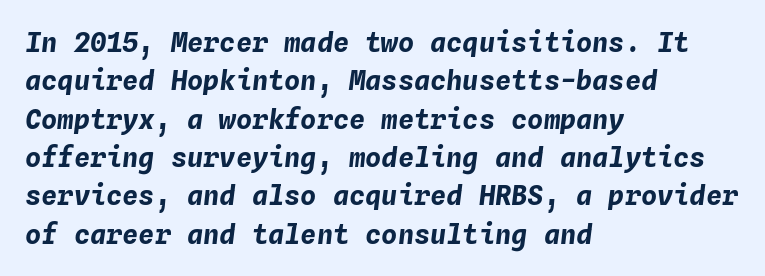
The string is rendered with underlining switched off. Weight check: bold — yes, fully. There's an unmistakable incline to the writing here. Teacher's note: observe the even left margin — that is flush-left alignment. Spacing between characters is what you'd get straight out of the box. The line-height multiplier appears to be the usual default.
